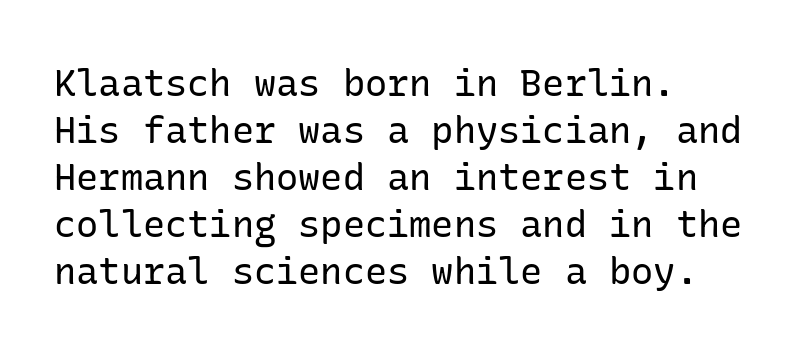
The image shows 37 px regular-weight sans-serif type, upright; set left-aligned, normal line spacing (1.27x), normal letter spacing, not underlined; low stroke contrast and a medium x-height.
